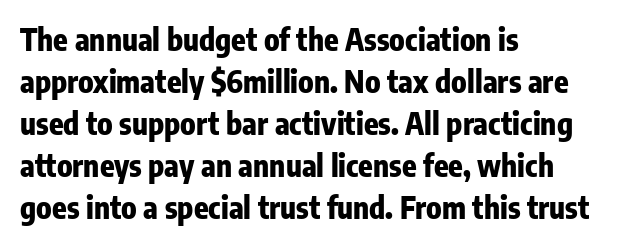
Q: Is the text bold? A: Yes.
Q: Is the text italic (slanted)? A: No, it is upright.
Q: Is the typeface a serif or a sans-serif typeface? A: Sans-serif.
Q: Is the text underlined? A: No.
Q: How is the paragraph aligned? A: Left-aligned.
Q: Is the spacing between letters normal or unusually wide? A: Normal.
Q: Is the spacing between lines tight, normal or loose? A: Normal.
Q: Width (condensed, normal, or wide)? A: Condensed.
Q: Stroke contrast? A: Low.
Q: x-height? A: Medium.
Q: Monospaced? A: No.
